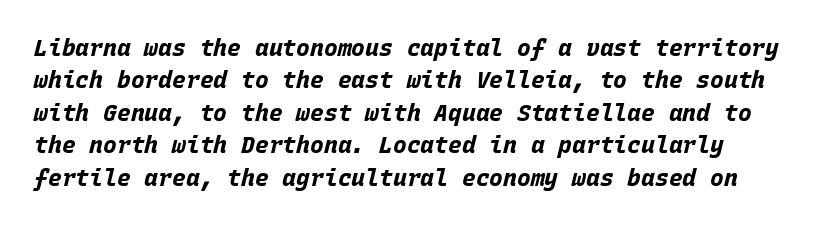
{"italic": "yes", "lean": "right", "slant_degrees": 15, "bold": "yes", "underline": "no", "align": "left", "line_spacing": "normal", "line_spacing_ratio": 1.41, "letter_spacing": "normal", "letter_spacing_em": 0.0, "glyph_px": 23}
